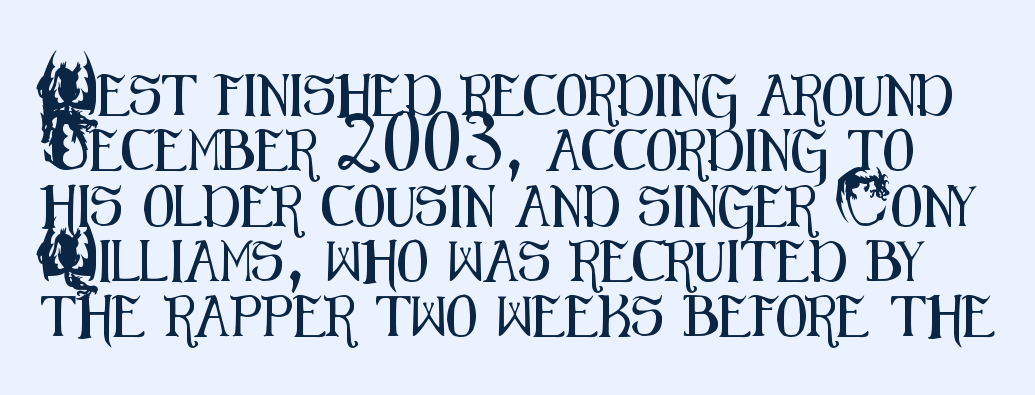
Clear beneath every line of the passage. What's the leading like? Ordinary, nothing unusual. This sample has the flowing, uneven cadence of proportional lettering. Are there feet on the stems? There aren't — it's a sans.
